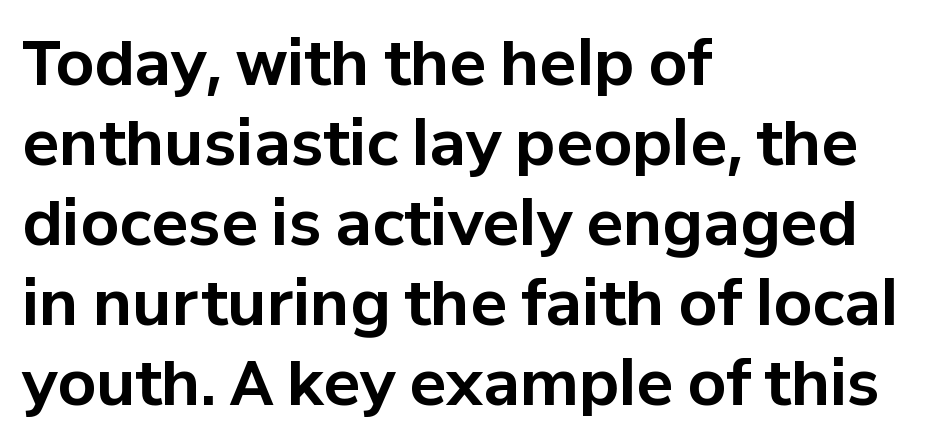
Q: Is the text bold? A: Yes.
Q: Is the text italic (slanted)? A: No, it is upright.
Q: Is the typeface a serif or a sans-serif typeface? A: Sans-serif.
Q: Is the text underlined? A: No.
Q: How is the paragraph aligned? A: Left-aligned.
Q: Is the spacing between letters normal or unusually wide? A: Normal.
Q: Is the spacing between lines tight, normal or loose? A: Normal.
Q: Width (condensed, normal, or wide)? A: Normal.
Q: Stroke contrast? A: Low.
Q: x-height? A: Medium.
Q: Monospaced? A: No.
